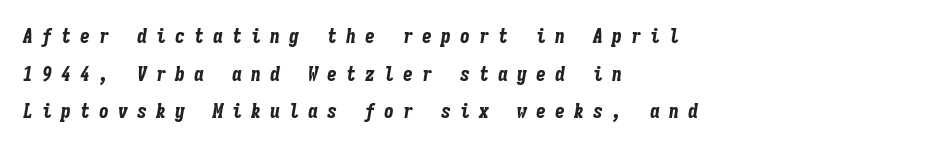
Characters are canted at an angle relative to the baseline's perpendicular. What weight is shown? A full bold with thick strokes. The letterforms stand isolated, each surrounded by extra space. Clear beneath every line of the passage.
